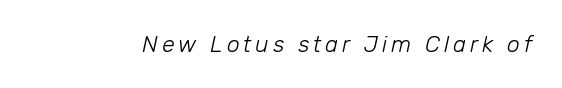
Q: Is the text bold? A: No.
Q: Is the text italic (slanted)? A: Yes, it leans right by about 12 degrees.
Q: Is the text underlined? A: No.
